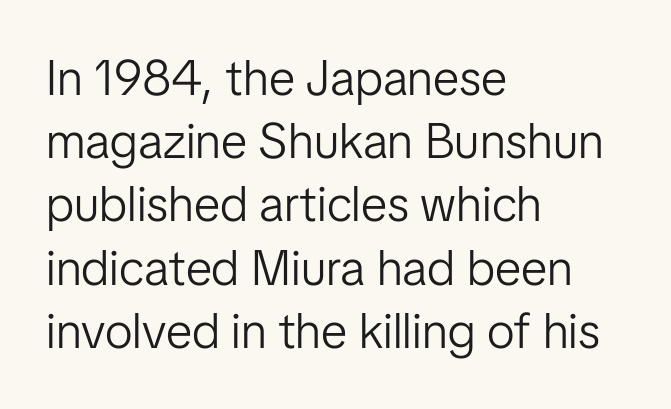
Reading down the column, the eye jumps a familiar distance to each next line. Look at the tracking — it's just the regular setting, nothing added. Horizontally, the lines are justified to the leading edge only. Underlining? Definitely not there. Posture: vertical.
